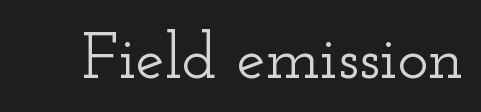
Q: Is the text italic (slanted)? A: No, it is upright.
Q: Is the typeface a serif or a sans-serif typeface? A: Serif.
Q: Is the text underlined? A: No.
Q: Is the spacing between letters normal or unusually wide? A: Normal.
Q: Width (condensed, normal, or wide)? A: Wide.
Q: Stroke contrast? A: Low.
Q: x-height? A: Small.
Q: Monospaced? A: No.
